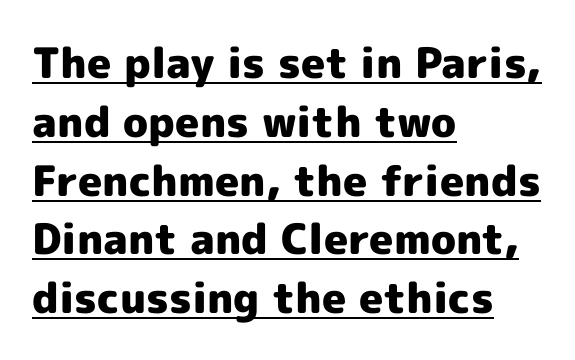
Glyph-to-glyph distance matches everyday printed text. The lettering stays uniformly vertical, giving the passage a roman look. Nothing sits at the stroke ends, so this counts as sans-serif. Notice how a bar underscores the lettering throughout.
